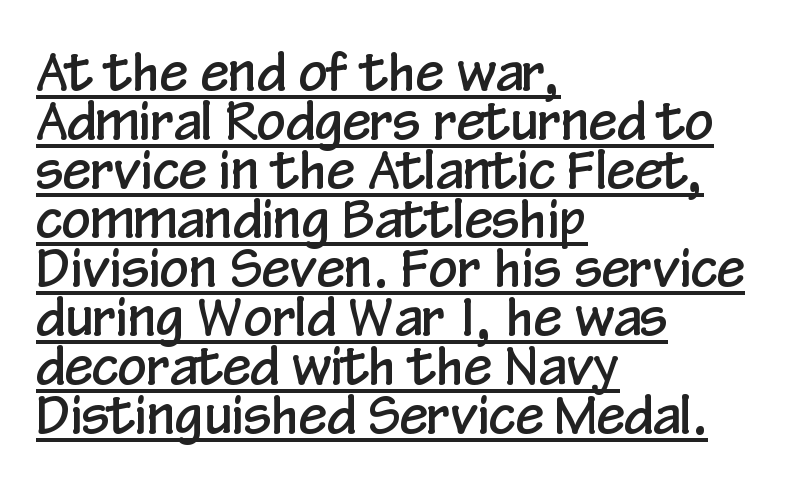
{"serif": "no", "italic": "no", "width": "condensed", "stroke_contrast": "low", "x_height": "medium", "monospaced": "no", "underline": "yes", "align": "left", "line_spacing": "tight", "line_spacing_ratio": 0.96, "letter_spacing": "normal", "letter_spacing_em": 0.0, "glyph_px": 51}
